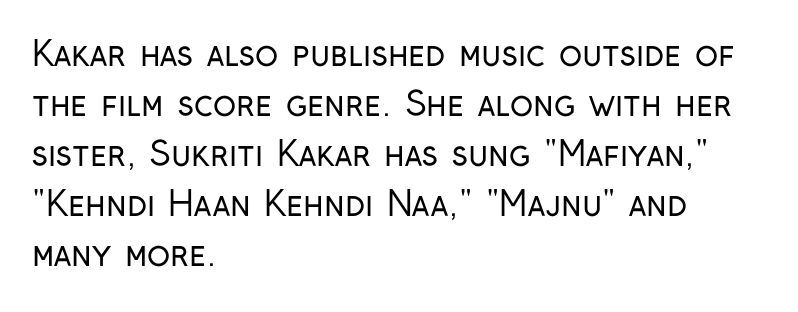
Check where the strokes stop: nothing finishes them off — pure sans. Does the copy run flush right? No — it runs flush left. The designer left line spacing at the default. Nobody drew a line under any word here. Each stroke keeps to a modest, everyday thickness or less.
